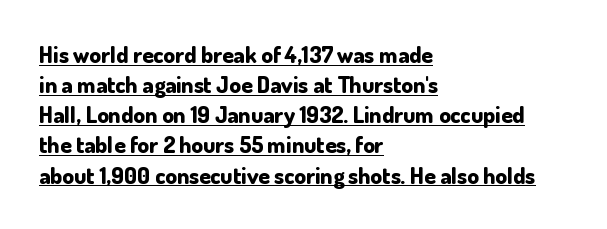
{"italic": "no", "bold": "yes", "underline": "yes", "align": "left", "line_spacing": "normal", "line_spacing_ratio": 1.31, "letter_spacing": "normal", "letter_spacing_em": 0.0, "glyph_px": 23}
